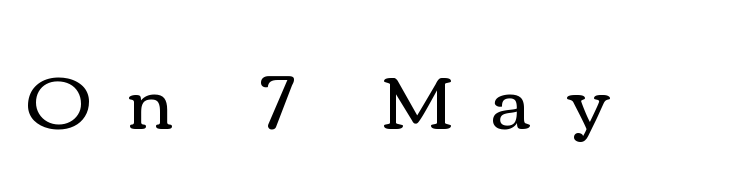
Q: Is the text bold? A: No.
Q: Is the text italic (slanted)? A: No, it is upright.
Q: Is the text underlined? A: No.
Q: Is the spacing between letters normal or unusually wide? A: Unusually wide.
Q: Width (condensed, normal, or wide)? A: Wide.
Q: Stroke contrast? A: Medium.
Q: x-height? A: Medium.
Q: Monospaced? A: No.
